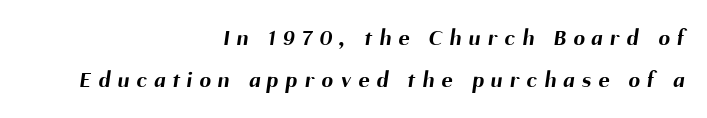
Q: Is the text bold? A: Yes.
Q: Is the text underlined? A: No.
Q: How is the paragraph aligned? A: Right-aligned.
Q: Is the spacing between letters normal or unusually wide? A: Unusually wide.
